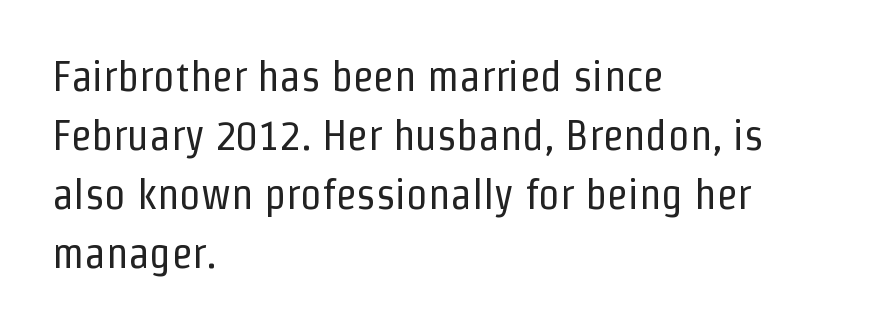
Nothing heavy about these letters — not bold at all. The type family on display is of the sans-serif kind. The letters advance in unequal steps, a hallmark of proportional type. Each row of text sits above clean, open space. Here the glyphs are tracked normally, forming tight word shapes.
